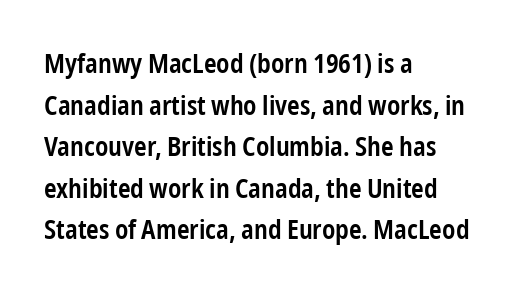
The foot of each line stays bare and open. Teacher's note: observe the even left margin — that is flush-left alignment. Summary of vertical rhythm: regular, with standard interline spacing. The typesetting leans somewhat heavy: a semibold. The lettering stays uniformly vertical, giving the passage a roman look.
